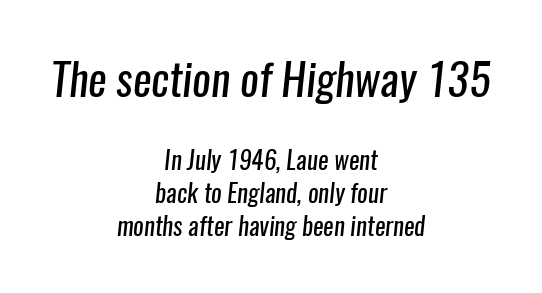
{"serif": "no", "bold": "no", "weight": "regular", "width": "condensed", "stroke_contrast": "low", "x_height": "medium", "monospaced": "no", "underline": "no", "align": "center", "line_spacing": "normal", "line_spacing_ratio": 1.32, "letter_spacing": "normal", "letter_spacing_em": 0.0, "larger_block": "first", "size_ratio": 1.76, "glyph_px": 44}
